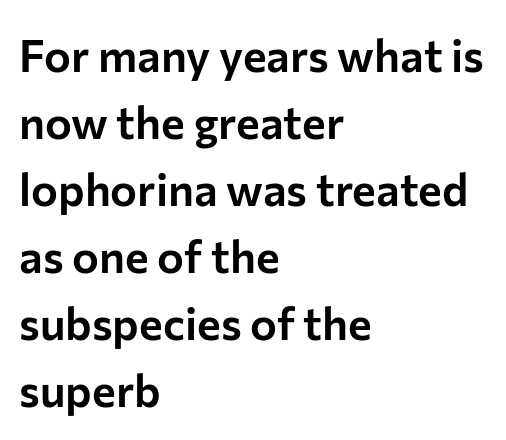
Q: Is the text italic (slanted)? A: No, it is upright.
Q: Is the typeface a serif or a sans-serif typeface? A: Sans-serif.
Q: Is the text underlined? A: No.
Q: How is the paragraph aligned? A: Left-aligned.
Q: Is the spacing between letters normal or unusually wide? A: Normal.
Q: Is the spacing between lines tight, normal or loose? A: Normal.
Q: Width (condensed, normal, or wide)? A: Normal.
Q: Stroke contrast? A: Low.
Q: x-height? A: Medium.
Q: Monospaced? A: No.
